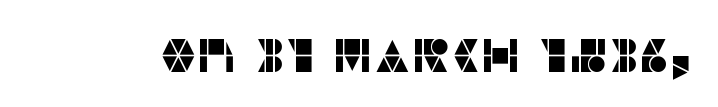
The image shows 47 px sans-serif type, upright; set normal letter spacing, not underlined; low stroke contrast and a large x-height.
